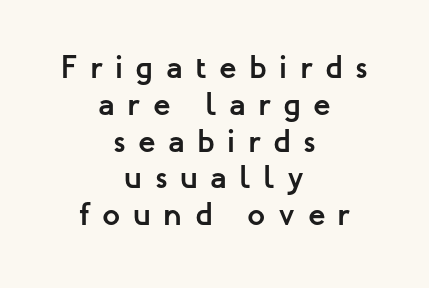
{"serif": "no", "italic": "no", "bold": "yes", "weight": "semibold", "width": "normal", "stroke_contrast": "low", "x_height": "medium", "monospaced": "no", "underline": "no", "align": "center", "line_spacing": "tight", "line_spacing_ratio": 1.15, "letter_spacing": "wide", "letter_spacing_em": 0.39, "glyph_px": 32}
